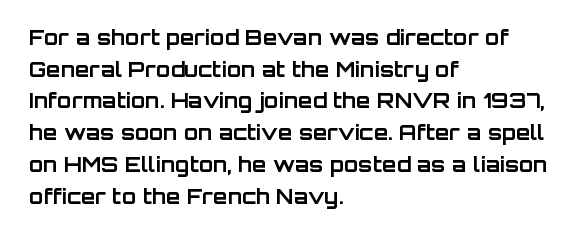
This is roman type, the default non-slanted kind. Observe the ordinary spacing: letters are neighbours, not strangers. The space between consecutive lines is moderate. Leftover space on each line is placed entirely after the last word. The string is rendered with underlining switched off. What weight is shown? A full bold with thick strokes.
